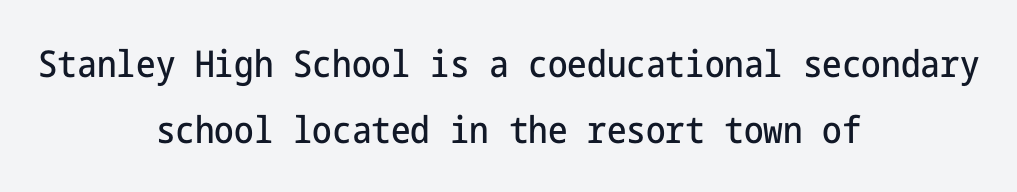
Q: Is the text italic (slanted)? A: No, it is upright.
Q: Is the typeface a serif or a sans-serif typeface? A: Sans-serif.
Q: Is the text underlined? A: No.
Q: How is the paragraph aligned? A: Centered.
Q: Is the spacing between letters normal or unusually wide? A: Normal.
Q: Width (condensed, normal, or wide)? A: Condensed.
Q: Stroke contrast? A: Low.
Q: x-height? A: Medium.
